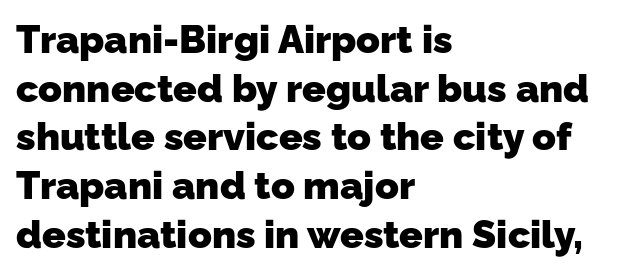
Q: Is the text bold? A: Yes.
Q: Is the typeface a serif or a sans-serif typeface? A: Sans-serif.
Q: Is the text underlined? A: No.
Q: How is the paragraph aligned? A: Left-aligned.
Q: Is the spacing between letters normal or unusually wide? A: Normal.
Q: Is the spacing between lines tight, normal or loose? A: Normal.
Q: Width (condensed, normal, or wide)? A: Normal.
Q: Stroke contrast? A: Low.
Q: x-height? A: Medium.
Q: Monospaced? A: No.
